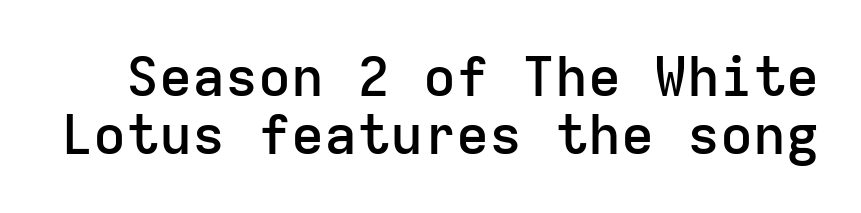
The image shows 55 px semibold sans-serif type, upright, monospaced; set tight line spacing (1.06x), normal letter spacing, not underlined; low stroke contrast and a medium x-height.
